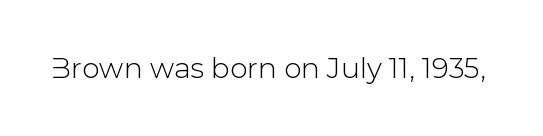
{"serif": "no", "italic": "no", "width": "normal", "stroke_contrast": "low", "x_height": "medium", "monospaced": "no", "underline": "no", "letter_spacing": "normal", "letter_spacing_em": 0.0, "glyph_px": 28}
